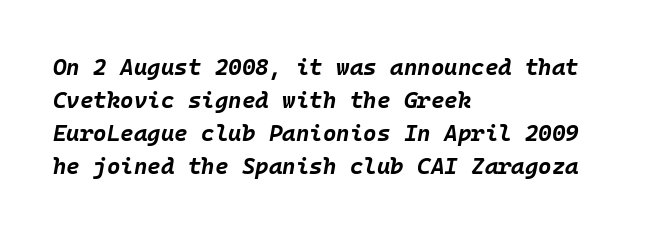
The strokes are fattened all the way to bold. Quick note: interline space is typical. A typesetter would mark this as italic. This rendering leaves character spacing at its baseline value. Horizontal alignment here is leftward, the default for most running prose. Check the space under the baseline: it is left empty.
